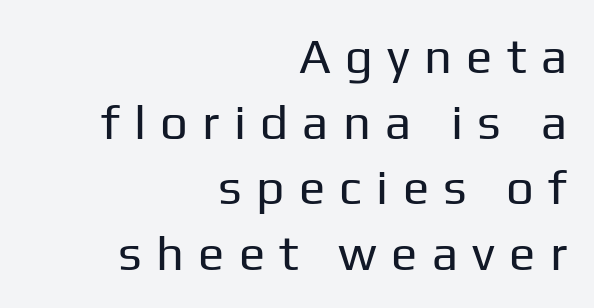
The zone under the glyphs is completely vacant. Notice how the passage keeps a crisp vertical edge on the right only. Summary of vertical rhythm: regular, with standard interline spacing. Check where the strokes stop: nothing finishes them off — pure sans. Each word looks stretched out because of the extra space between its letters.
